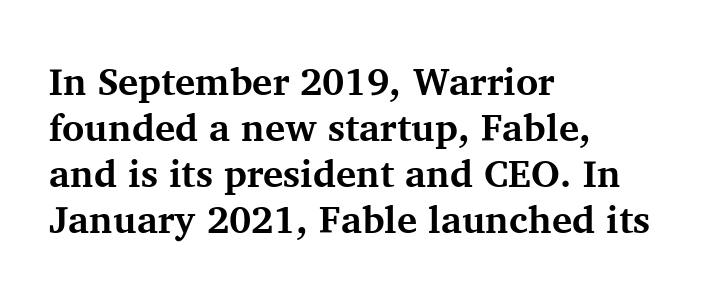
The image shows 38 px bold serif type, upright; set left-aligned, line spacing 1.21x, normal letter spacing, not underlined; medium stroke contrast and a medium x-height.
